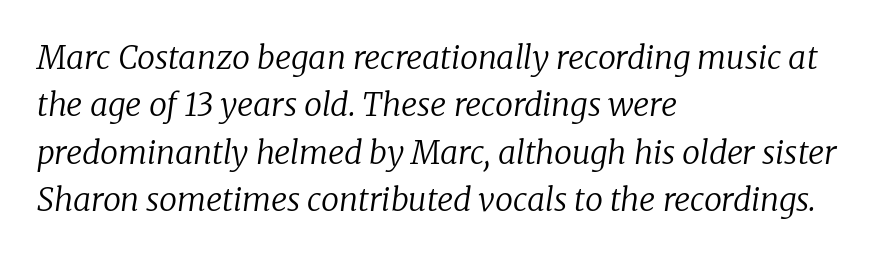
The font's italic variant was chosen for this text. Each stroke keeps to a modest, everyday thickness or less. Spacing verdict: proportional, widths tailored to each character. The space between consecutive lines is moderate.
